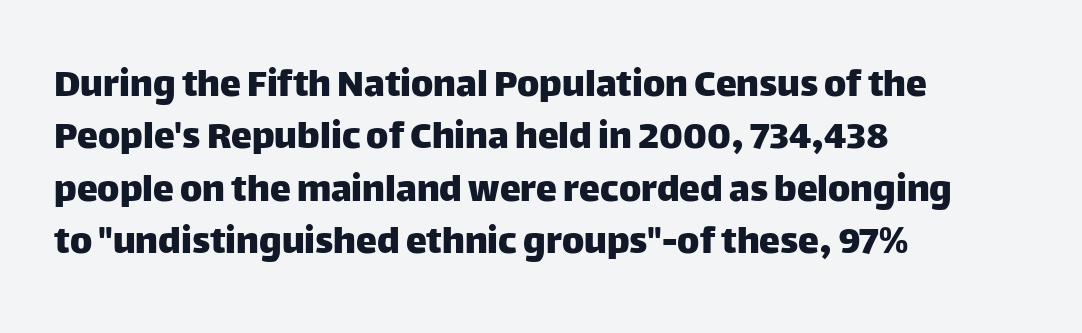
What's the leading like? Ordinary, nothing unusual. The specimen reads as upright at a glance. The letters sit at their default tracking, neither squeezed nor spread. The characters display no serif detailing; their extremities are plain. A typesetter would call this proportional, since set widths differ per character.
